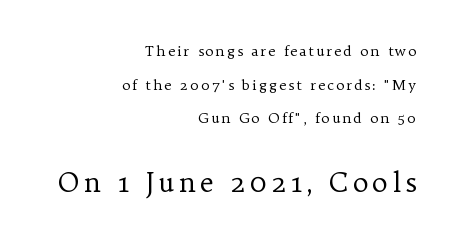
Q: Is the text bold? A: No.
Q: Is the text italic (slanted)? A: No, it is upright.
Q: Is the text underlined? A: No.
Q: How is the paragraph aligned? A: Right-aligned.
Q: Is the spacing between lines tight, normal or loose? A: Loose.
Q: Which block of text is set in a larger size, the first (top) or the second (bottom)? A: The second (bottom) one.
